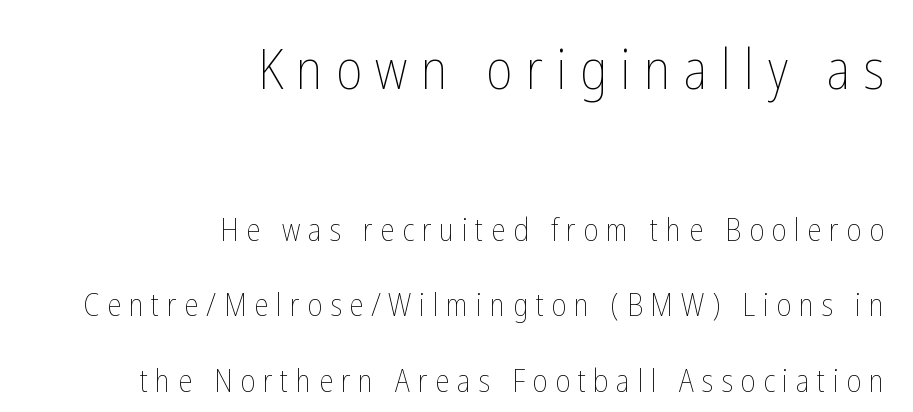
{"italic": "no", "bold": "no", "weight": "thin", "width": "condensed", "stroke_contrast": "low", "x_height": "medium", "monospaced": "no", "underline": "no", "align": "right", "line_spacing": "loose", "line_spacing_ratio": 2.36, "letter_spacing": "wide", "letter_spacing_em": 0.24, "larger_block": "first", "size_ratio": 1.75, "glyph_px": 56}
